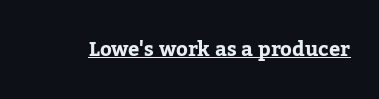
The letters stand upright; this is a roman face. Tracking here is standard; glyphs follow each other at the usual distance. Descenders here cross a horizontal rule under the line.
